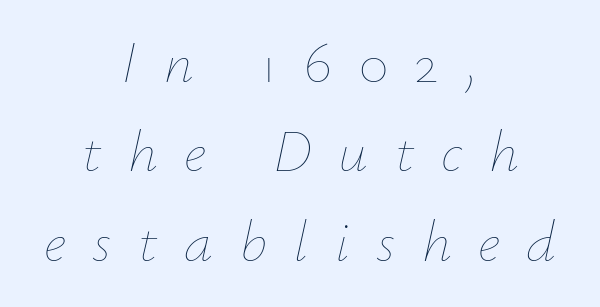
The text block is weighted toward neither margin, spreading evenly from the middle. Compared with a typical body face, this is equally light or lighter still. This sample has the flowing, uneven cadence of proportional lettering. This rendering features lettering with no underline.
